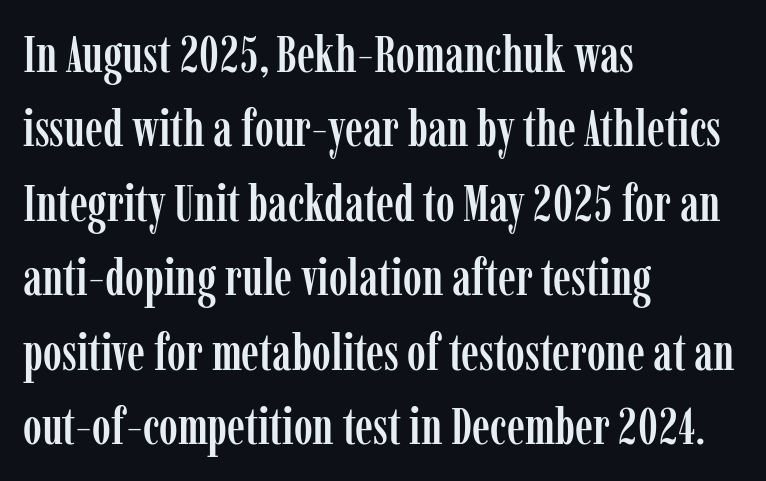
{"serif": "yes", "italic": "no", "width": "condensed", "stroke_contrast": "low", "x_height": "medium", "monospaced": "no", "underline": "no", "align": "left", "line_spacing": "normal", "line_spacing_ratio": 1.46, "letter_spacing": "normal", "letter_spacing_em": 0.0, "glyph_px": 51}
